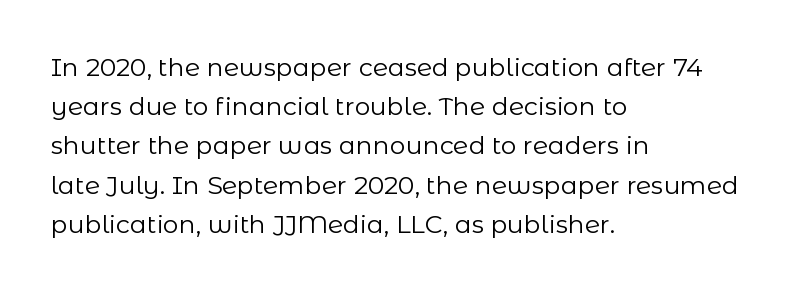
{"italic": "no", "bold": "no", "underline": "no", "align": "left", "line_spacing": "normal", "line_spacing_ratio": 1.57, "letter_spacing": "normal", "letter_spacing_em": 0.0, "glyph_px": 25}
